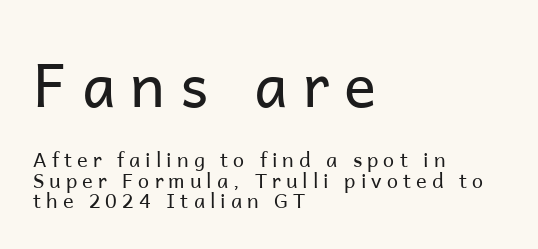
Note the varied advance widths — an 'i' is clearly narrower than an 'm'. Does the type have serifs? No, each stem ends abruptly. Bigger letters appear in the top chunk; the bottom chunk is reduced. Compared with a centered layout, this one pins lines to the left instead. Rule under the text: the space is simply empty. Letters have the restrained weight of plain body copy at most.
